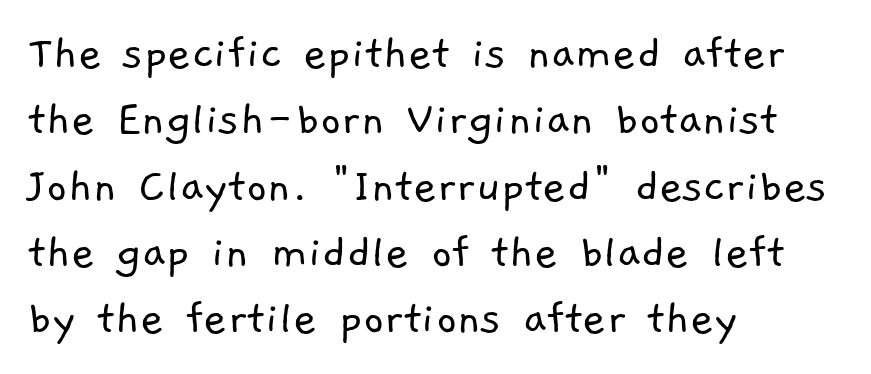
The image shows 51 px light sans-serif type; set left-aligned, normal line spacing (1.3x), normal letter spacing, not underlined; low stroke contrast and a medium x-height.
